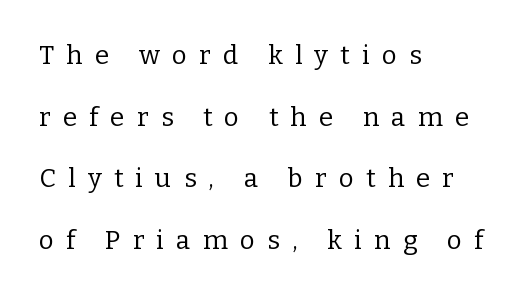
Q: Is the text bold? A: No.
Q: Is the text italic (slanted)? A: No, it is upright.
Q: Is the text underlined? A: No.
Q: How is the paragraph aligned? A: Left-aligned.
Q: Is the spacing between letters normal or unusually wide? A: Unusually wide.
Q: Is the spacing between lines tight, normal or loose? A: Loose.
